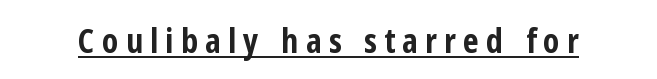
The image shows 34 px bold, condensed sans-serif type, upright; set unusually wide letter spacing (+0.21 em), underlined; low stroke contrast and a medium x-height.
